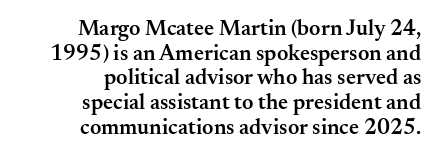
The image shows 22 px text type, upright; set right-aligned, tight line spacing (1.12x), normal letter spacing, not underlined.
